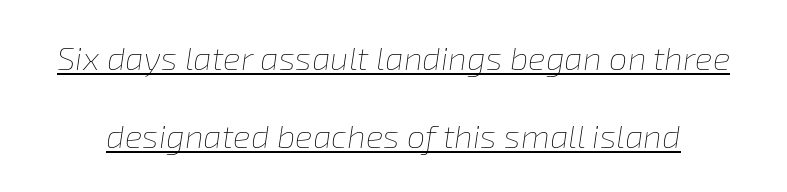
The image shows 33 px thin type, italic (leaning right); set loose line spacing (2.36x), normal letter spacing, underlined; low stroke contrast and a medium x-height.
